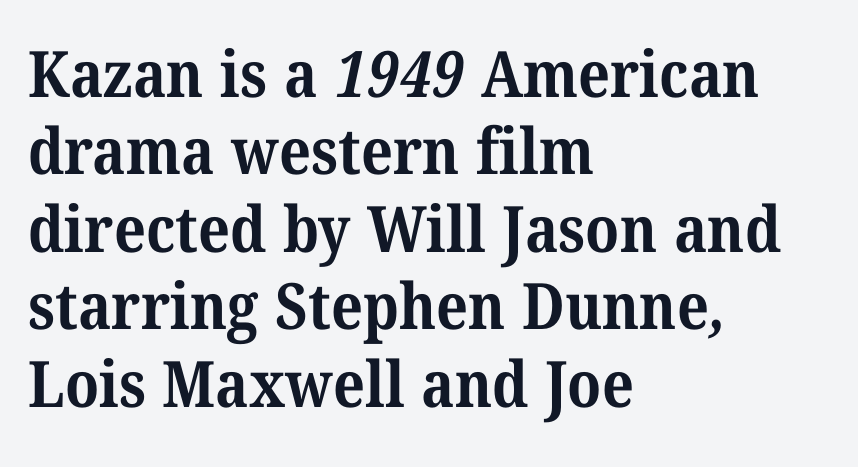
Is this a fixed-width face? No — the glyphs have proportional, varying widths. The specimen omits any rule beneath the text block's lines. Here the glyphs are tracked normally, forming tight word shapes. Font category for this specimen: serif.
